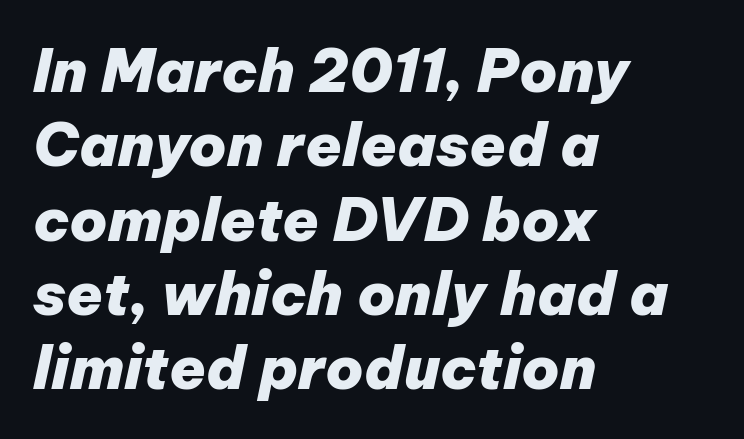
The image shows 59 px heavy type, italic (leaning right); set left-aligned, normal line spacing (1.26x), normal letter spacing, not underlined; low stroke contrast and a medium x-height.
